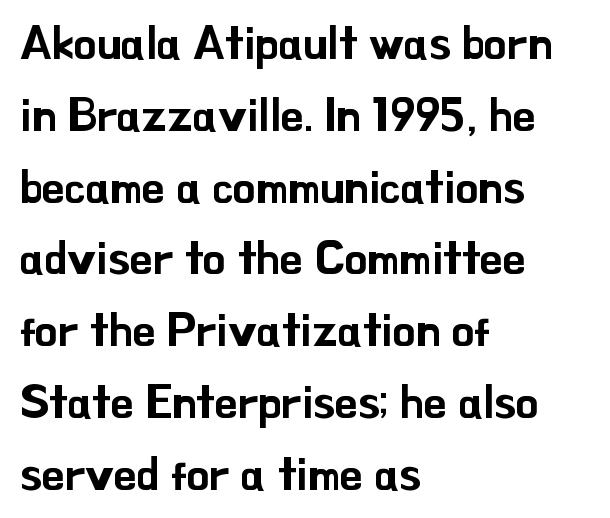
This is sans-serif lettering, the kind often seen on screens and signage. Do the letters lean? They stand straight. Glyph-to-glyph distance matches everyday printed text. The passage shown stacks its lines at a standard gap. Reading down the block, your eye returns to a fixed left position each line.
